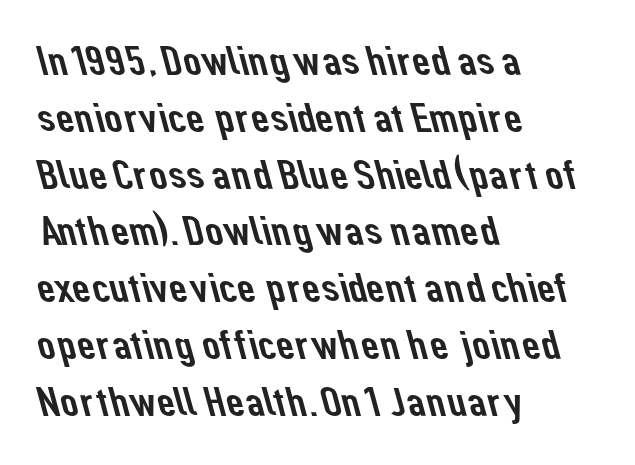
{"serif": "no", "width": "normal", "stroke_contrast": "low", "x_height": "medium", "monospaced": "no", "underline": "no", "align": "left", "line_spacing": "normal", "line_spacing_ratio": 1.42, "letter_spacing": "normal", "letter_spacing_em": 0.0, "glyph_px": 40}
